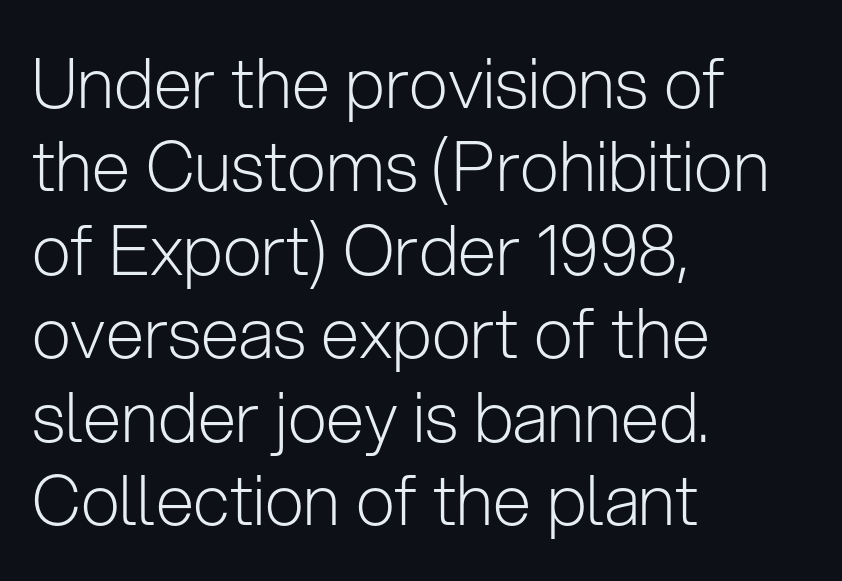
The image shows 69 px light sans-serif type, upright; set left-aligned, line spacing 1.21x, normal letter spacing, not underlined; low stroke contrast and a medium x-height.
